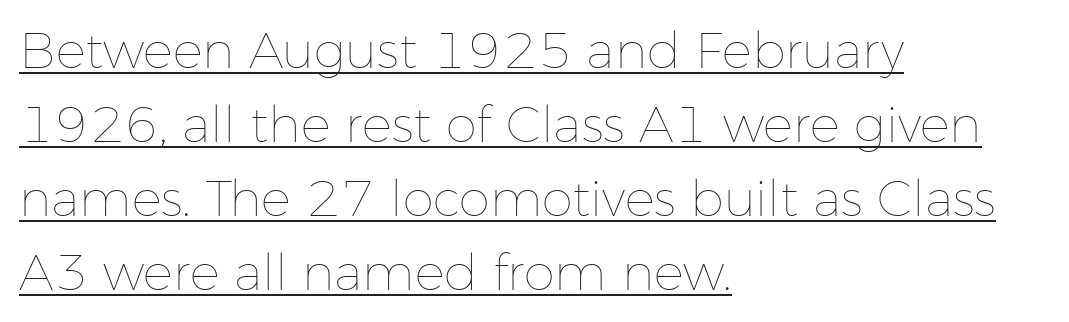
{"italic": "no", "bold": "no", "weight": "thin", "width": "normal", "stroke_contrast": "low", "x_height": "medium", "monospaced": "no", "underline": "yes", "align": "left", "line_spacing": "normal", "line_spacing_ratio": 1.48, "letter_spacing": "normal", "letter_spacing_em": 0.0, "glyph_px": 50}
